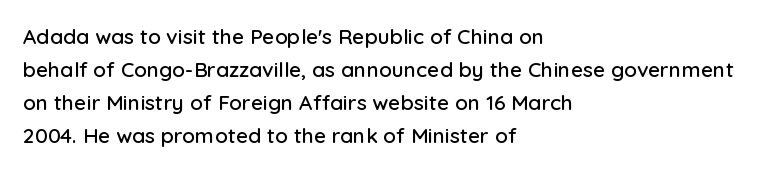
Q: Is the text italic (slanted)? A: No, it is upright.
Q: Is the text underlined? A: No.
Q: How is the paragraph aligned? A: Left-aligned.
Q: Is the spacing between letters normal or unusually wide? A: Normal.
Q: Is the spacing between lines tight, normal or loose? A: Normal.
